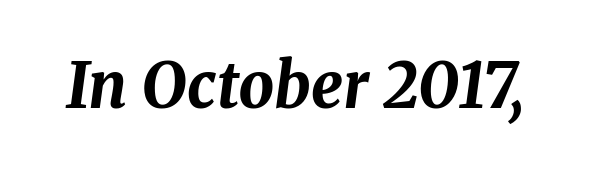
The image shows 63 px bold type, italic (leaning right); set normal letter spacing, not underlined; medium stroke contrast and a medium x-height.
